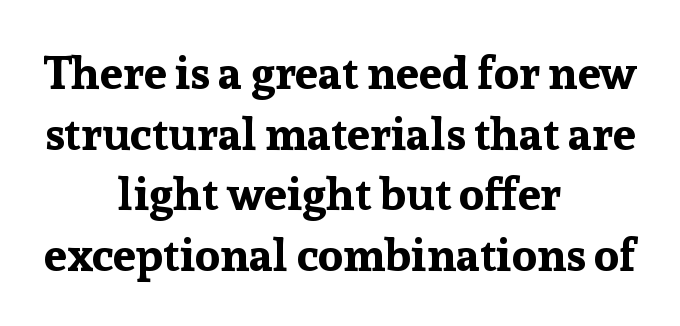
This is roman type, the default non-slanted kind. Each glyph is drawn with heavy, bold strokes. One-word summary of the alignment: center. The typeface chosen for these lines features serifs. The string is rendered with underlining switched off.
